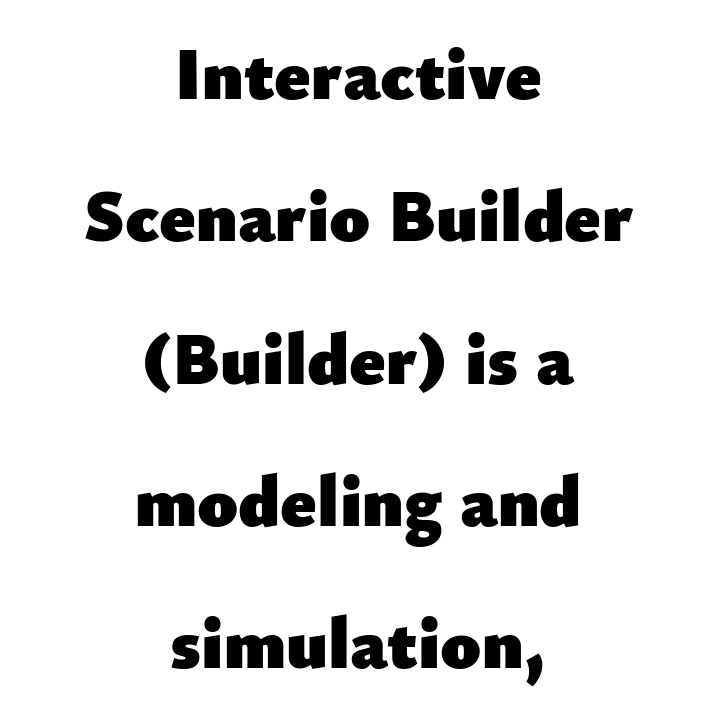
Q: Is the text bold? A: Yes.
Q: Is the text italic (slanted)? A: No, it is upright.
Q: Is the typeface a serif or a sans-serif typeface? A: Sans-serif.
Q: Is the text underlined? A: No.
Q: How is the paragraph aligned? A: Centered.
Q: Is the spacing between letters normal or unusually wide? A: Normal.
Q: Is the spacing between lines tight, normal or loose? A: Loose.
Q: Width (condensed, normal, or wide)? A: Normal.
Q: Stroke contrast? A: Low.
Q: x-height? A: Small.
Q: Monospaced? A: No.
